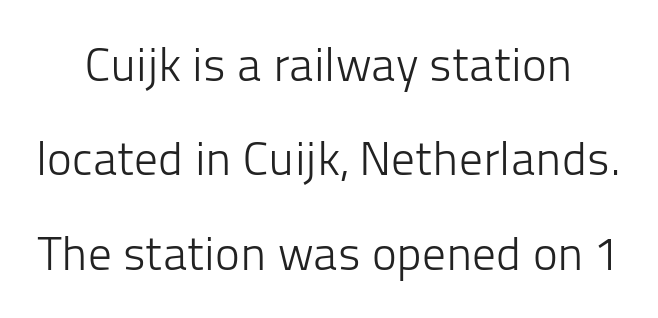
Plain, unruled lines of type. It's the straight-up-and-down kind of type. These lines keep a tight, regular rhythm from letter to letter. A typesetter would label this face a sans. Quick note: interline space is abundant. Note the varied advance widths — an 'i' is clearly narrower than an 'm'.
